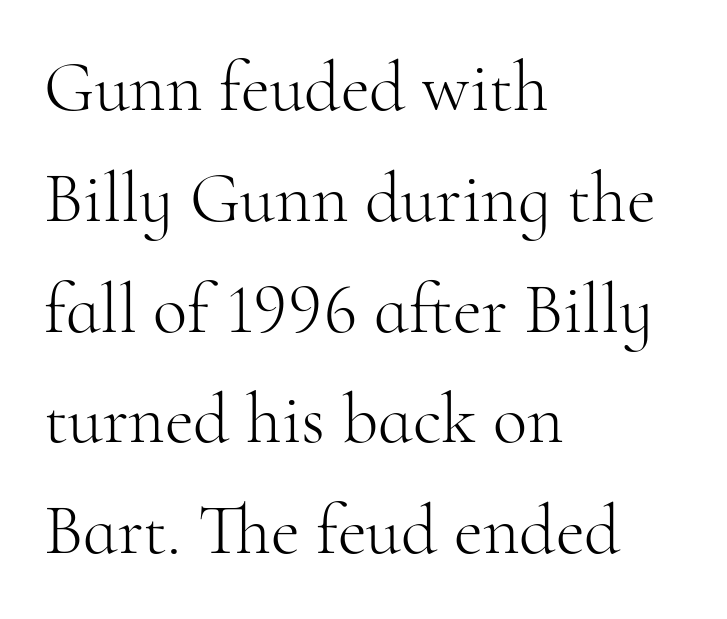
The image shows 71 px light serif type, upright; set left-aligned, normal line spacing (1.56x), normal letter spacing, not underlined; high stroke contrast and a small x-height.
